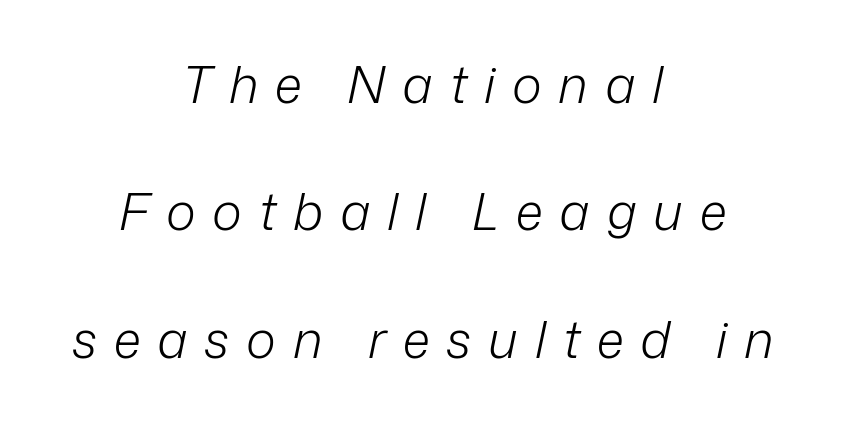
Q: Is the text bold? A: No.
Q: Is the text italic (slanted)? A: Yes, it leans right by about 12 degrees.
Q: Is the text underlined? A: No.
Q: How is the paragraph aligned? A: Centered.
Q: Is the spacing between letters normal or unusually wide? A: Unusually wide.
Q: Is the spacing between lines tight, normal or loose? A: Loose.
Q: Width (condensed, normal, or wide)? A: Normal.
Q: Stroke contrast? A: Low.
Q: x-height? A: Medium.
Q: Monospaced? A: No.
